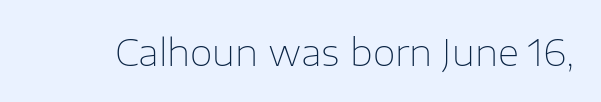
The image shows 37 px thin sans-serif type, upright; set normal letter spacing, not underlined; low stroke contrast and a medium x-height.
